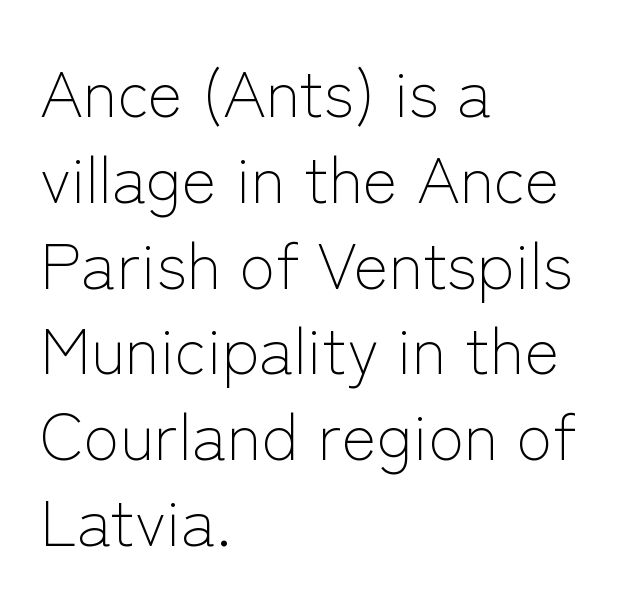
Q: Is the text bold? A: No.
Q: Is the text italic (slanted)? A: No, it is upright.
Q: Is the typeface a serif or a sans-serif typeface? A: Sans-serif.
Q: Is the text underlined? A: No.
Q: How is the paragraph aligned? A: Left-aligned.
Q: Is the spacing between letters normal or unusually wide? A: Normal.
Q: Is the spacing between lines tight, normal or loose? A: Normal.
Q: Width (condensed, normal, or wide)? A: Normal.
Q: Stroke contrast? A: Low.
Q: x-height? A: Medium.
Q: Monospaced? A: No.
